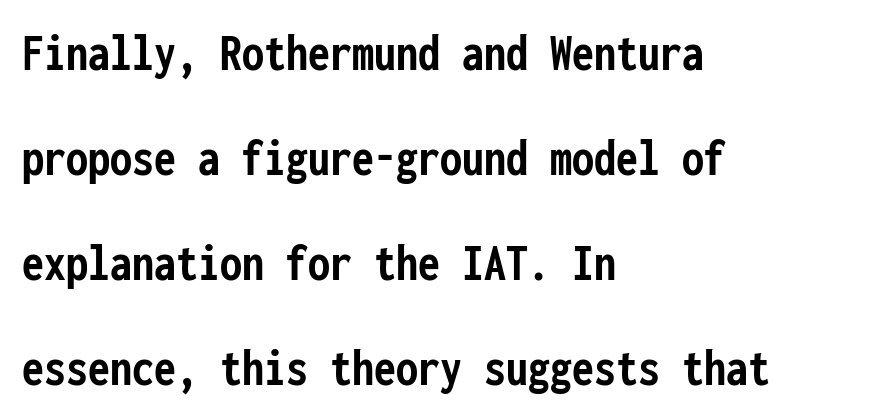
Q: Is the text bold? A: Yes.
Q: Is the text italic (slanted)? A: No, it is upright.
Q: Is the typeface a serif or a sans-serif typeface? A: Sans-serif.
Q: Is the text underlined? A: No.
Q: How is the paragraph aligned? A: Left-aligned.
Q: Is the spacing between letters normal or unusually wide? A: Normal.
Q: Is the spacing between lines tight, normal or loose? A: Loose.
Q: Width (condensed, normal, or wide)? A: Condensed.
Q: Stroke contrast? A: Low.
Q: x-height? A: Medium.
Q: Monospaced? A: Yes.
